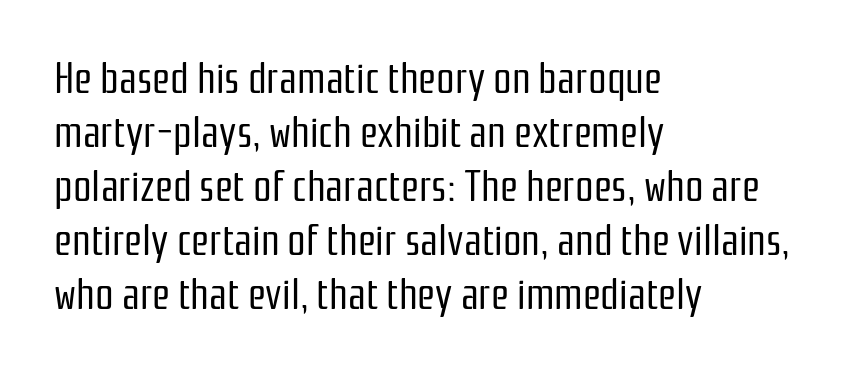
The specimen reads as upright at a glance. Varying glyph widths throughout — classic text-font behaviour. Which margin do the lines hug? The left one — the right edge is uneven. The glyphs are unaccompanied by any horizontal stroke below them. Ink coverage per letter is moderate at most. In terms of letterspacing, this is plain default setting.
